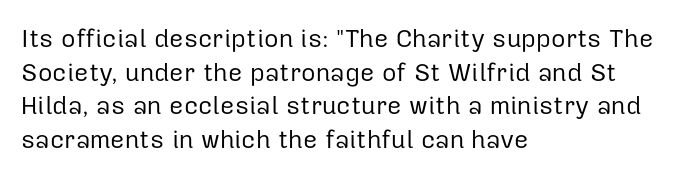
The image shows 25 px text type, upright; set left-aligned, normal line spacing (1.35x), normal letter spacing, not underlined.
